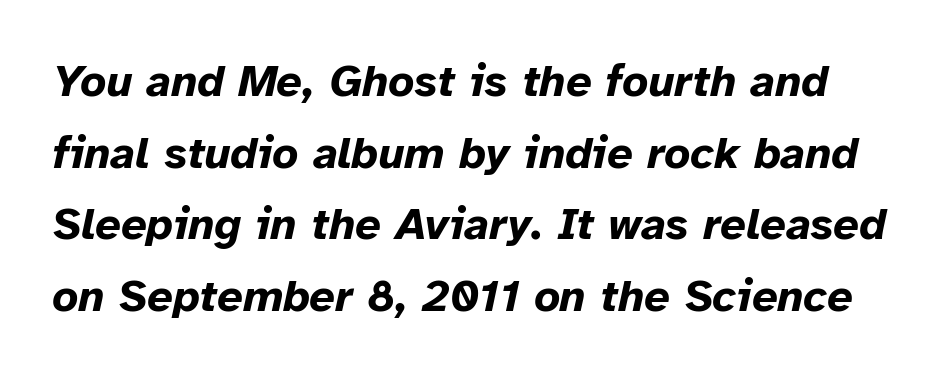
{"italic": "yes", "lean": "right", "slant_degrees": 12, "bold": "yes", "weight": "bold", "width": "normal", "stroke_contrast": "low", "x_height": "medium", "monospaced": "no", "underline": "no", "line_spacing": "normal", "line_spacing_ratio": 1.59, "letter_spacing": "normal", "letter_spacing_em": 0.0, "glyph_px": 45}
